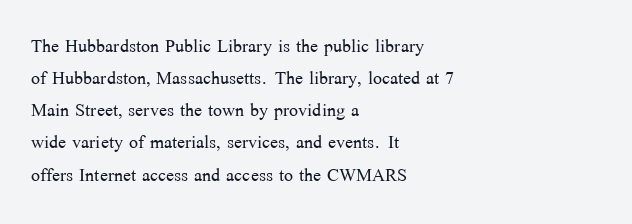
The image shows 24 px text type, upright; set left-aligned, normal line spacing (1.34x), normal letter spacing, not underlined.
